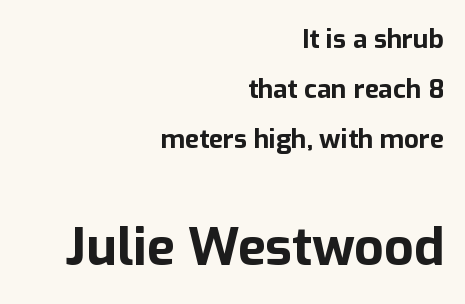
Q: Is the text bold? A: Yes.
Q: Is the text italic (slanted)? A: No, it is upright.
Q: Is the typeface a serif or a sans-serif typeface? A: Sans-serif.
Q: Is the text underlined? A: No.
Q: How is the paragraph aligned? A: Right-aligned.
Q: Is the spacing between letters normal or unusually wide? A: Normal.
Q: Is the spacing between lines tight, normal or loose? A: Loose.
Q: Which block of text is set in a larger size, the first (top) or the second (bottom)? A: The second (bottom) one.
Q: Width (condensed, normal, or wide)? A: Normal.
Q: Stroke contrast? A: Low.
Q: x-height? A: Medium.
Q: Monospaced? A: No.
